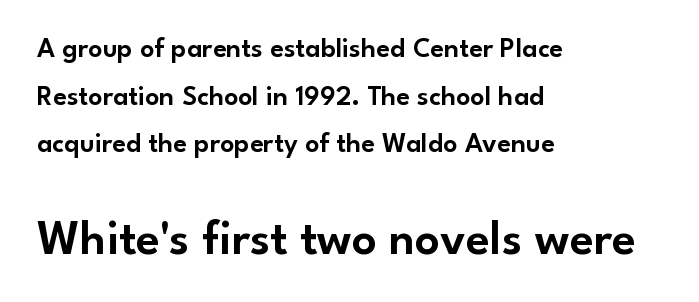
{"serif": "no", "italic": "no", "width": "normal", "stroke_contrast": "low", "x_height": "small", "monospaced": "no", "underline": "no", "align": "left", "line_spacing": "normal", "line_spacing_ratio": 1.7, "letter_spacing": "normal", "letter_spacing_em": 0.0, "larger_block": "second", "size_ratio": 1.75, "glyph_px": 49}
